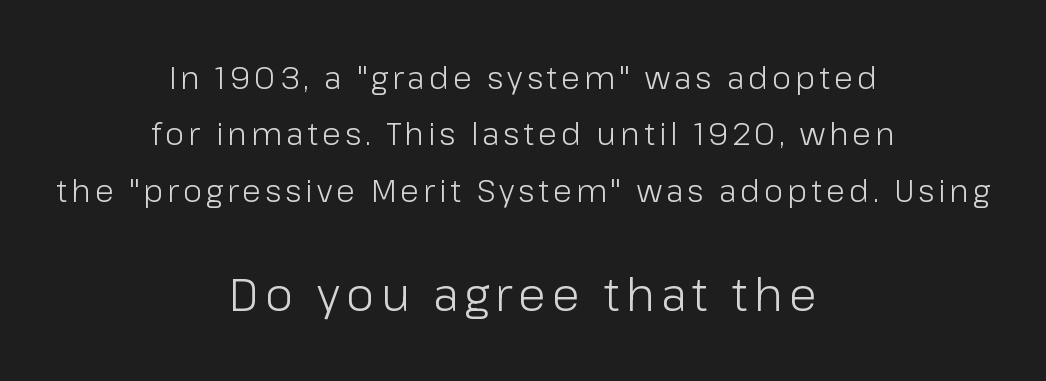
{"serif": "no", "italic": "no", "bold": "no", "weight": "light", "width": "normal", "stroke_contrast": "low", "x_height": "medium", "monospaced": "no", "underline": "no", "align": "center", "line_spacing_ratio": 1.82, "larger_block": "second", "size_ratio": 1.48, "glyph_px": 46}
